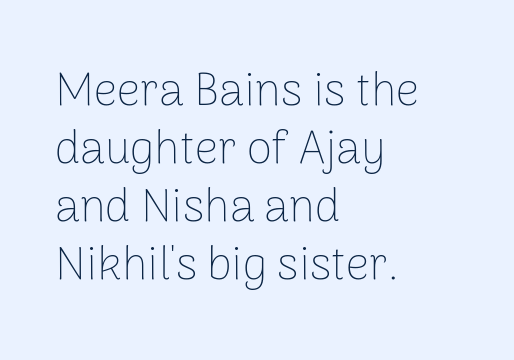
Q: Is the text bold? A: No.
Q: Is the text italic (slanted)? A: No, it is upright.
Q: Is the typeface a serif or a sans-serif typeface? A: Sans-serif.
Q: Is the text underlined? A: No.
Q: How is the paragraph aligned? A: Left-aligned.
Q: Is the spacing between letters normal or unusually wide? A: Normal.
Q: Is the spacing between lines tight, normal or loose? A: Normal.
Q: Width (condensed, normal, or wide)? A: Normal.
Q: Stroke contrast? A: Low.
Q: x-height? A: Medium.
Q: Monospaced? A: No.
